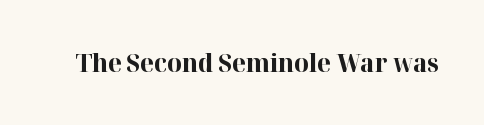
Underlining? Definitely not there. Strong, thick strokes mark this as bold type. This sample uses an upright cut, with every glyph sitting square on the baseline. A typesetter would call this zero additional tracking.
